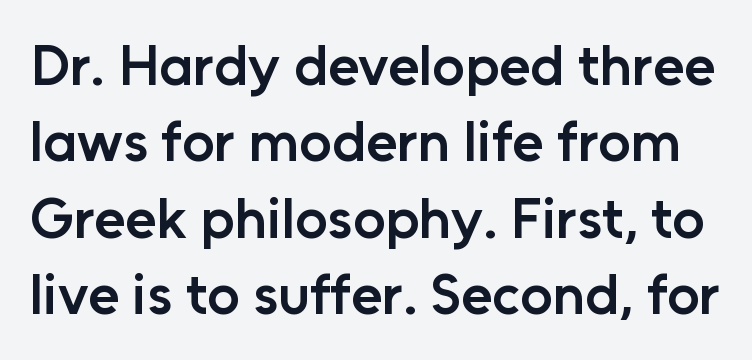
Q: Is the text bold? A: Semi-bold.
Q: Is the text italic (slanted)? A: No, it is upright.
Q: Is the typeface a serif or a sans-serif typeface? A: Sans-serif.
Q: Is the text underlined? A: No.
Q: Is the spacing between letters normal or unusually wide? A: Normal.
Q: Is the spacing between lines tight, normal or loose? A: Normal.
Q: Width (condensed, normal, or wide)? A: Normal.
Q: Stroke contrast? A: Low.
Q: x-height? A: Medium.
Q: Monospaced? A: No.
